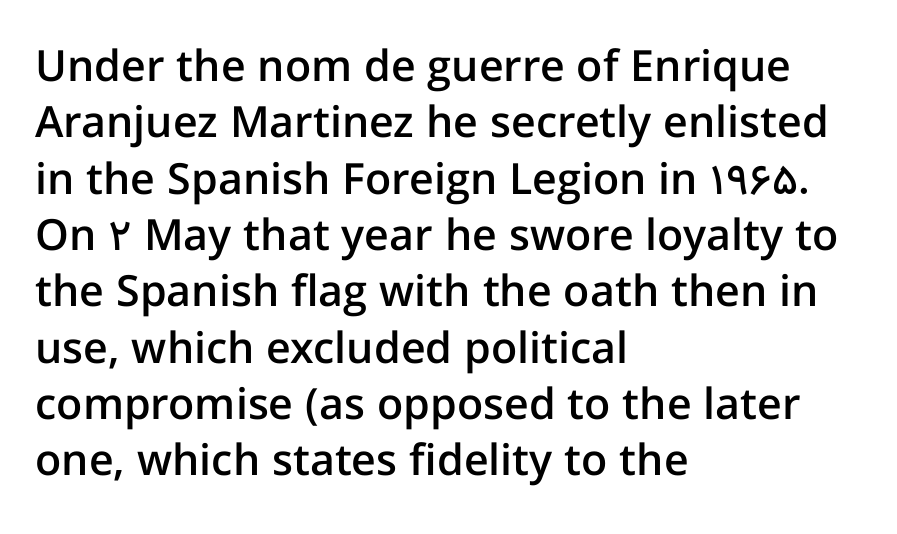
The image shows 43 px semibold sans-serif type, upright; set left-aligned, normal line spacing (1.31x), normal letter spacing, not underlined; low stroke contrast and a medium x-height.
